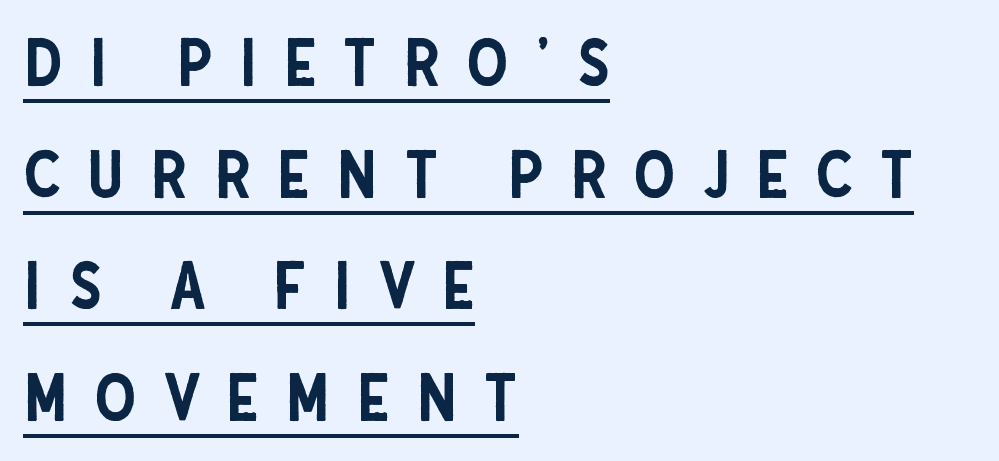
Q: Is the text italic (slanted)? A: No, it is upright.
Q: Is the typeface a serif or a sans-serif typeface? A: Sans-serif.
Q: Is the text underlined? A: Yes.
Q: How is the paragraph aligned? A: Left-aligned.
Q: Is the spacing between letters normal or unusually wide? A: Unusually wide.
Q: Is the spacing between lines tight, normal or loose? A: Normal.
Q: Width (condensed, normal, or wide)? A: Condensed.
Q: Stroke contrast? A: Low.
Q: x-height? A: Large.
Q: Monospaced? A: No.
